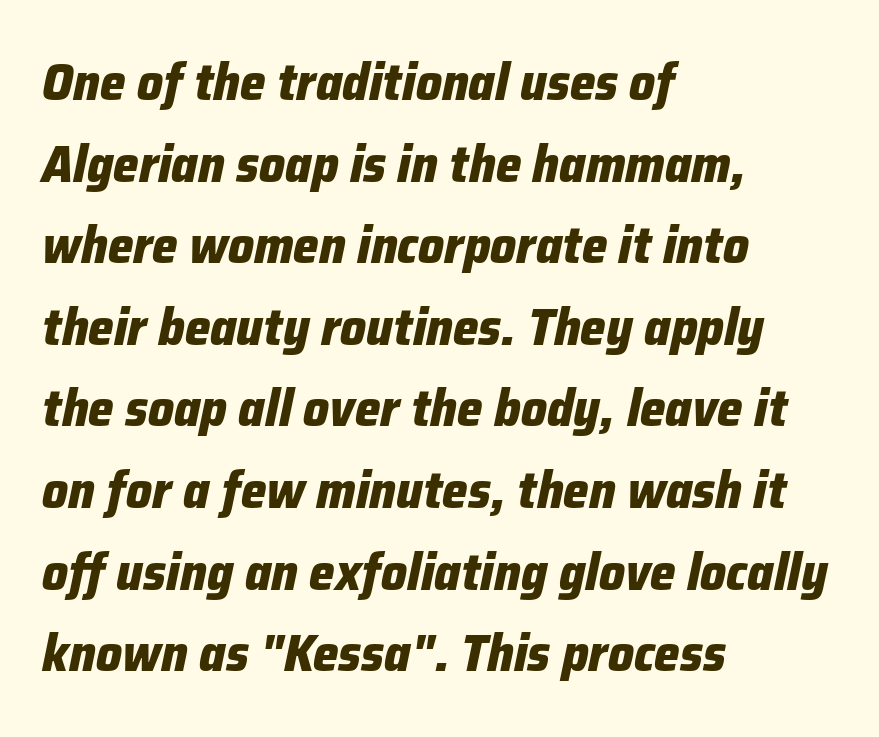
Just letters on the line, the space beneath them empty. The characters look thick and weighty, a clear bold. Emphasis-style slanted type is in use. The space between consecutive lines is moderate. No extra tracking has been applied to these lines.
